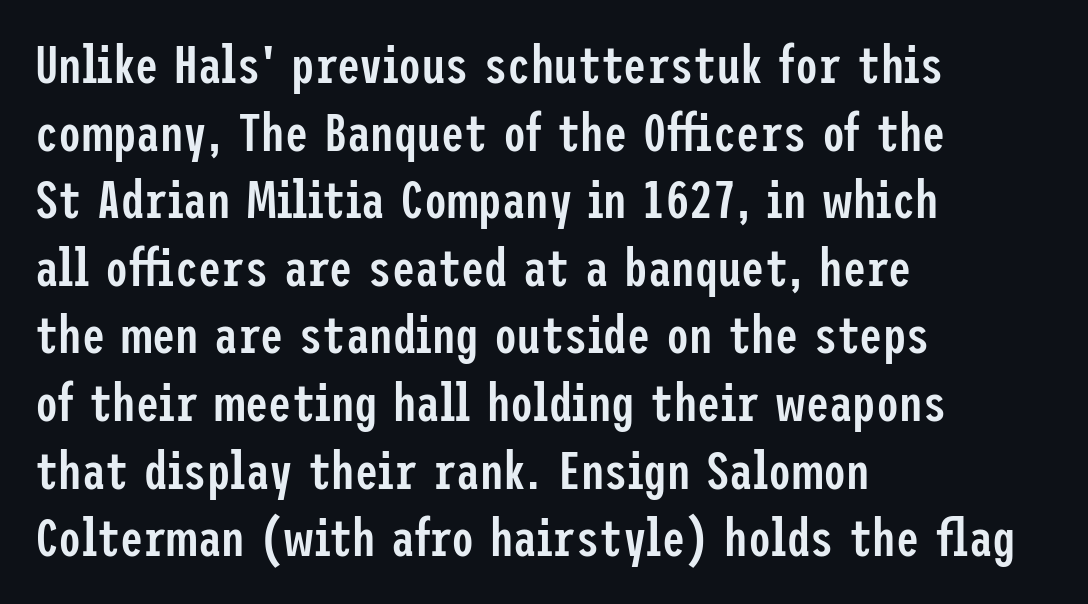
The words here are not underlined. Vertical strokes here are truly vertical. The characters display no serif detailing; their extremities are plain. Words appear dense and cohesive because spacing is normal. The font is running at a semibold setting, under full bold. Leftover space on each line is placed entirely after the last word.
